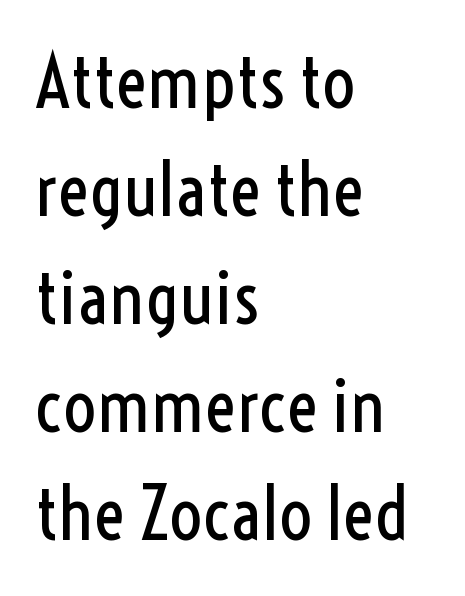
Q: Is the text bold? A: No.
Q: Is the text italic (slanted)? A: No, it is upright.
Q: Is the typeface a serif or a sans-serif typeface? A: Sans-serif.
Q: Is the text underlined? A: No.
Q: How is the paragraph aligned? A: Left-aligned.
Q: Is the spacing between letters normal or unusually wide? A: Normal.
Q: Is the spacing between lines tight, normal or loose? A: Normal.
Q: Width (condensed, normal, or wide)? A: Condensed.
Q: x-height? A: Medium.
Q: Monospaced? A: No.
